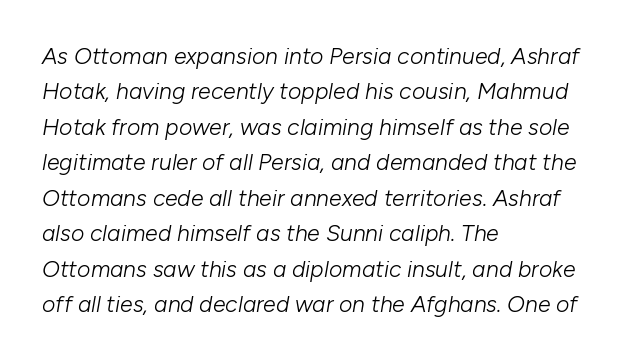
The whole block is typeset with a tilt. The space beneath each line is pristine and unruled. What stands out about the letter spacing? Nothing — it is the standard amount. This rendering uses left alignment, leaving the right contour irregular. Heaviness? Minimal to ordinary, like unemphasized prose. Normally led — the rows are evenly, conventionally spaced.
